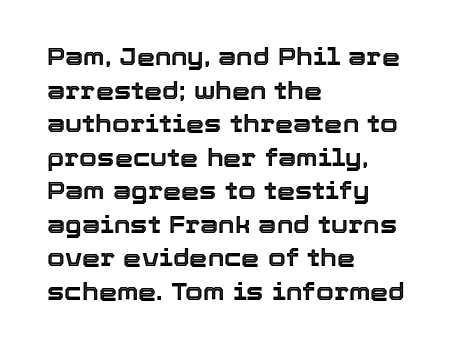
Notice how the passage keeps a crisp vertical edge on the left only. Ascenders rise straight up at ninety degrees. The passage shown is not underscored anywhere. Tracking value appears to be zero — textbook default spacing.
